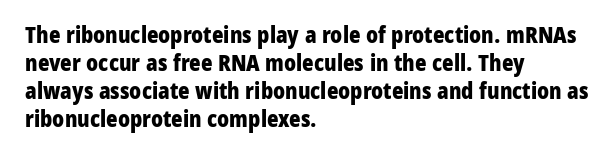
{"italic": "no", "bold": "yes", "underline": "no", "align": "left", "line_spacing": "normal", "line_spacing_ratio": 1.27, "letter_spacing": "normal", "letter_spacing_em": 0.0, "glyph_px": 22}
